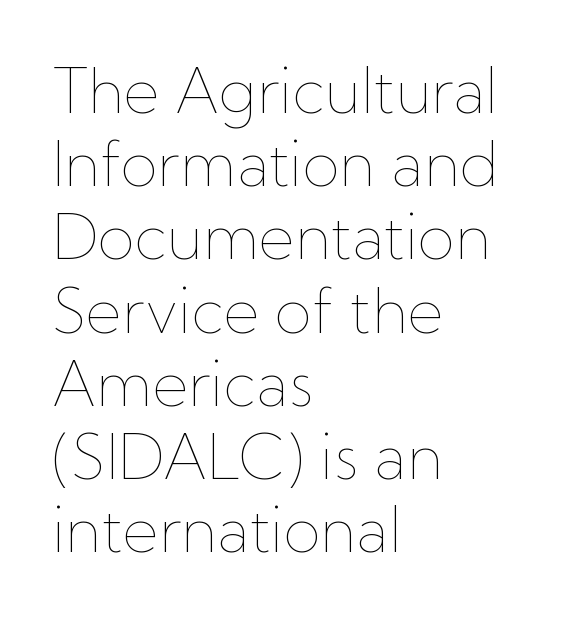
{"italic": "no", "bold": "no", "weight": "thin", "width": "normal", "stroke_contrast": "low", "x_height": "medium", "monospaced": "no", "underline": "no", "align": "left", "line_spacing_ratio": 1.2, "letter_spacing": "normal", "letter_spacing_em": 0.0, "glyph_px": 61}
